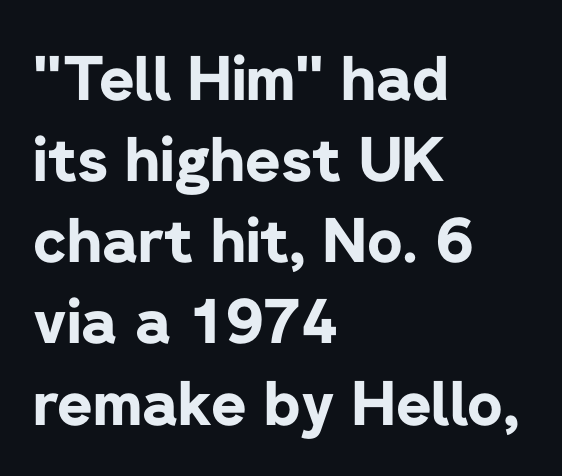
The image shows 61 px bold sans-serif type, upright; set left-aligned, normal line spacing (1.33x), normal letter spacing, not underlined; low stroke contrast and a medium x-height.
